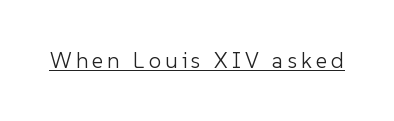
The image shows 22 px text type, upright; set underlined.
